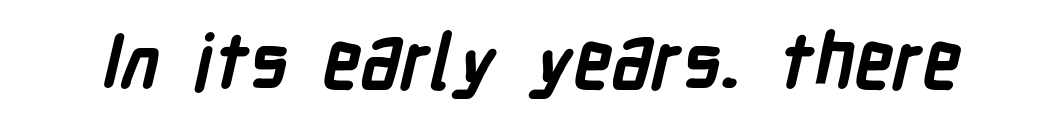
The image shows 76 px semibold, condensed sans-serif type; set normal letter spacing, not underlined; low stroke contrast and a medium x-height.
